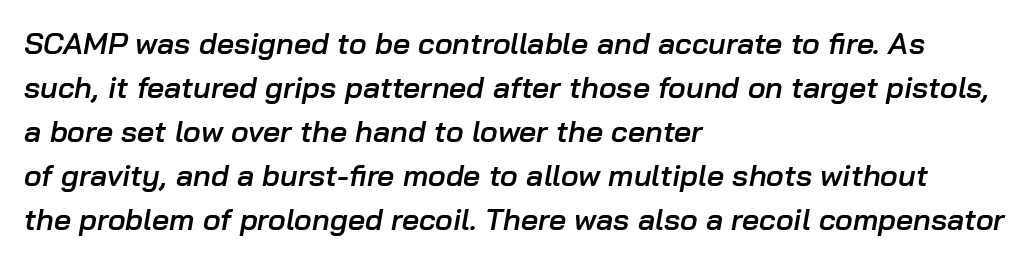
A bare baseline throughout the passage. Italic: yes, the glyphs are oblique. Line spacing here is normal. The rendering uses natural spacing where letterforms have individual widths.
